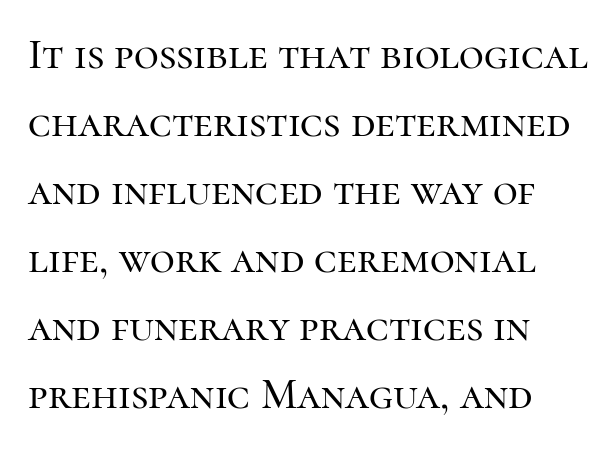
This sample uses plain, unmodified letter spacing. Old-style or modern, the face here clearly has serifs. The glyphs are unaccompanied by any horizontal stroke below them. This rendering uses left alignment, leaving the right contour irregular. The letters advance in unequal steps, a hallmark of proportional type. This is roman type, the default non-slanted kind.
